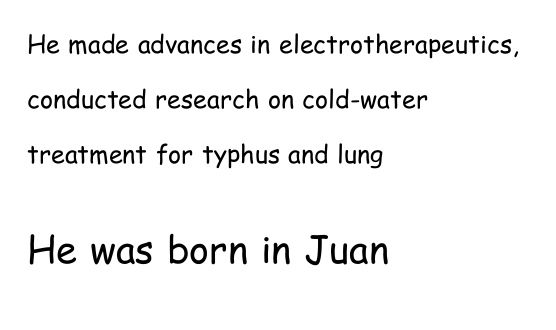
{"serif": "no", "italic": "no", "bold": "no", "weight": "regular", "width": "condensed", "stroke_contrast": "low", "x_height": "medium", "monospaced": "no", "underline": "no", "align": "left", "line_spacing": "loose", "line_spacing_ratio": 2.21, "letter_spacing": "normal", "letter_spacing_em": 0.0, "larger_block": "second", "size_ratio": 1.52, "glyph_px": 38}
